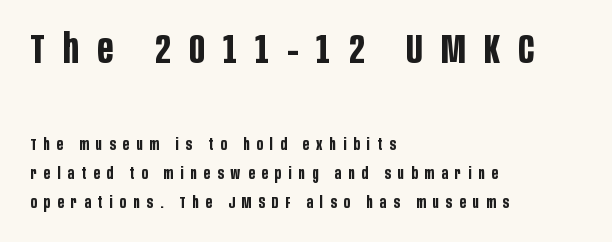
{"serif": "no", "italic": "no", "bold": "yes", "weight": "bold", "width": "condensed", "stroke_contrast": "low", "x_height": "large", "monospaced": "no", "underline": "no", "align": "left", "line_spacing_ratio": 1.81, "letter_spacing": "wide", "letter_spacing_em": 0.45, "larger_block": "first", "size_ratio": 2.56, "glyph_px": 41}
